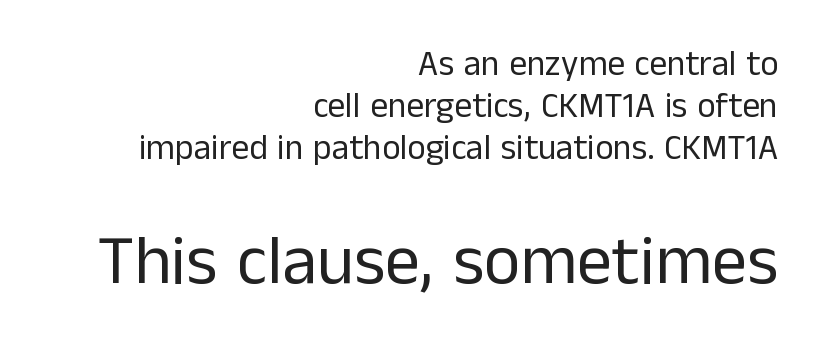
The image shows 70 px regular-weight sans-serif type, upright; set right-aligned, line spacing 1.2x, normal letter spacing, not underlined; the second (bottom) block is 2.0x larger; low stroke contrast and a medium x-height.
